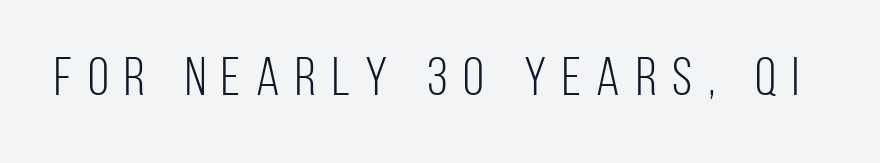
This is roman type, the default non-slanted kind. A clean baseline with only descenders dipping below it. The passage shown is typed in a proportional face where columns would drift. In terms of letterform style, serifs are entirely absent. The weight would be labelled regular, book, light, or lighter still. Substantial extra tracking has been applied to these lines.
